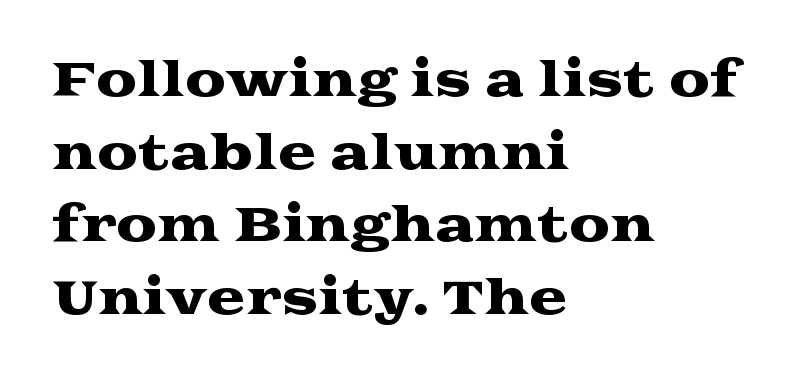
Q: Is the text italic (slanted)? A: No, it is upright.
Q: Is the typeface a serif or a sans-serif typeface? A: Serif.
Q: Is the text underlined? A: No.
Q: How is the paragraph aligned? A: Left-aligned.
Q: Is the spacing between letters normal or unusually wide? A: Normal.
Q: Is the spacing between lines tight, normal or loose? A: Normal.
Q: Width (condensed, normal, or wide)? A: Wide.
Q: Stroke contrast? A: Medium.
Q: x-height? A: Medium.
Q: Monospaced? A: No.
